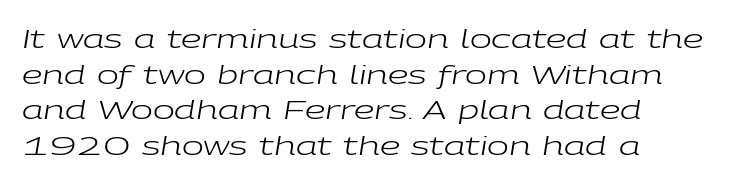
The image shows 26 px text type, italic (leaning right); set left-aligned, normal line spacing (1.37x), normal letter spacing, not underlined.
